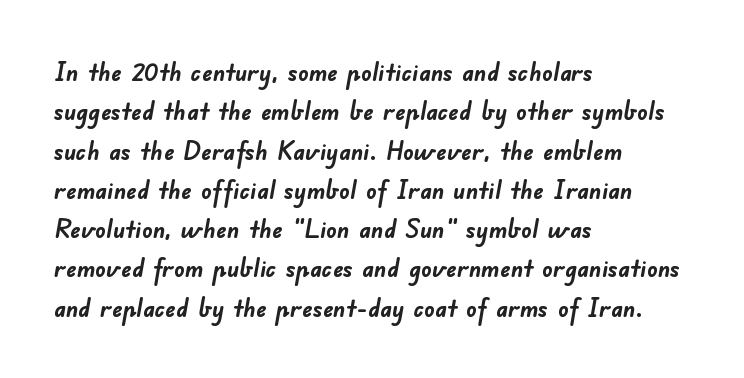
{"bold": "yes", "underline": "no", "align": "left", "line_spacing": "normal", "line_spacing_ratio": 1.51, "letter_spacing": "normal", "letter_spacing_em": 0.0, "glyph_px": 26}
